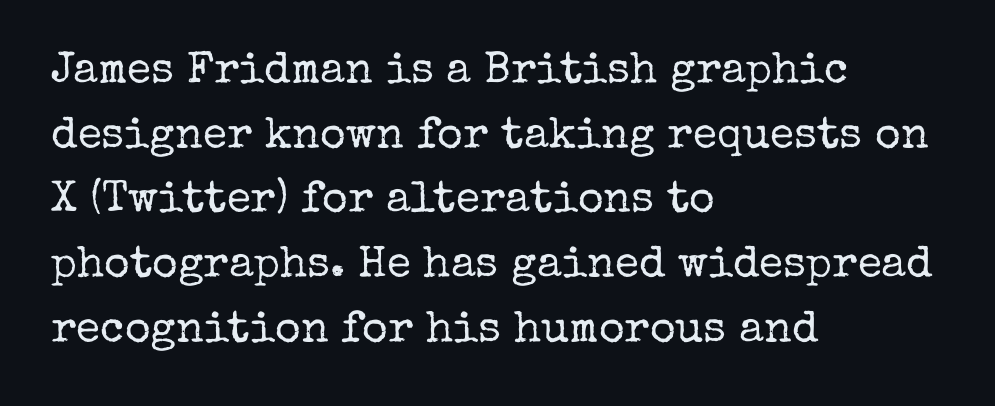
Q: Is the text bold? A: No.
Q: Is the text italic (slanted)? A: No, it is upright.
Q: Is the typeface a serif or a sans-serif typeface? A: Serif.
Q: Is the text underlined? A: No.
Q: How is the paragraph aligned? A: Left-aligned.
Q: Is the spacing between letters normal or unusually wide? A: Normal.
Q: Is the spacing between lines tight, normal or loose? A: Normal.
Q: Width (condensed, normal, or wide)? A: Normal.
Q: Stroke contrast? A: Low.
Q: x-height? A: Medium.
Q: Monospaced? A: No.
